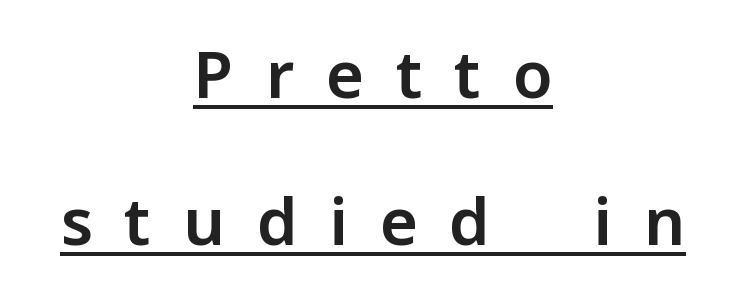
The glyphs are accompanied by a horizontal stroke just below them. What's the leading like? Stretched, with rows far apart. The face used here is proportionally spaced, like ordinary book or web type. The tracking reads as deliberately expanded to a designer's eye. These lines are centered, leaving both edges ragged.
